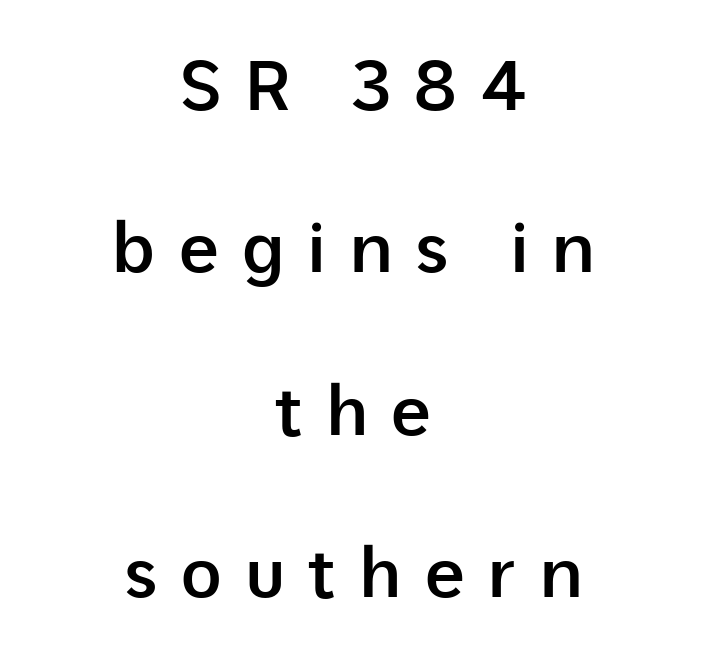
Q: Is the text bold? A: Semi-bold.
Q: Is the text italic (slanted)? A: No, it is upright.
Q: Is the typeface a serif or a sans-serif typeface? A: Sans-serif.
Q: Is the text underlined? A: No.
Q: How is the paragraph aligned? A: Centered.
Q: Is the spacing between letters normal or unusually wide? A: Unusually wide.
Q: Is the spacing between lines tight, normal or loose? A: Loose.
Q: Width (condensed, normal, or wide)? A: Normal.
Q: Stroke contrast? A: Low.
Q: x-height? A: Medium.
Q: Monospaced? A: No.
